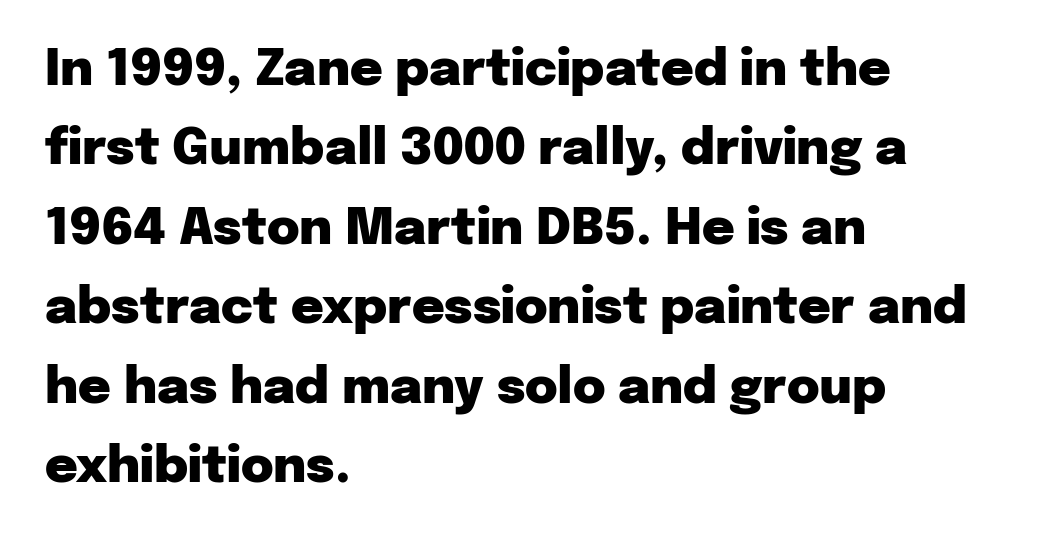
Typographic density is high because the face is bold. Descenders are the only things crossing below the line. All the whitespace from short lines collects on the right. The letters sit at their default tracking, neither squeezed nor spread. The rendering shows plain stroke endings on the letterforms — a sans-serif design. Character widths vary here, with narrow letters taking less room than wide ones.
